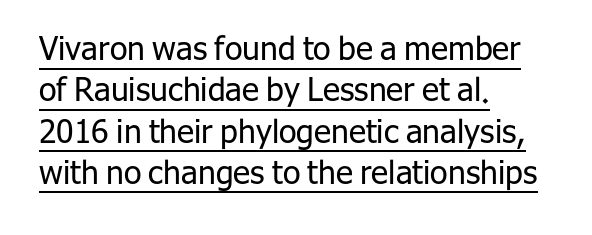
Caption: lettering with a line underneath. Spacing verdict: proportional, widths tailored to each character. When letters stand straight like this, we call the style roman or upright. Typeset ragged right — the left edge is the straight one. Nothing unusual about the tracking: characters are spaced as the font intends.
